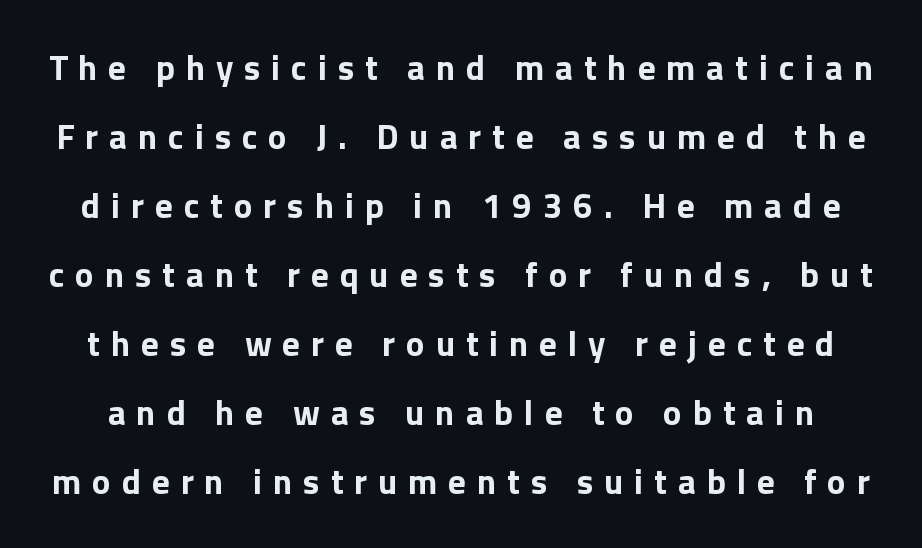
The image shows 35 px bold sans-serif type, upright; set loose line spacing (1.97x), unusually wide letter spacing (+0.31 em), not underlined; a medium x-height.
